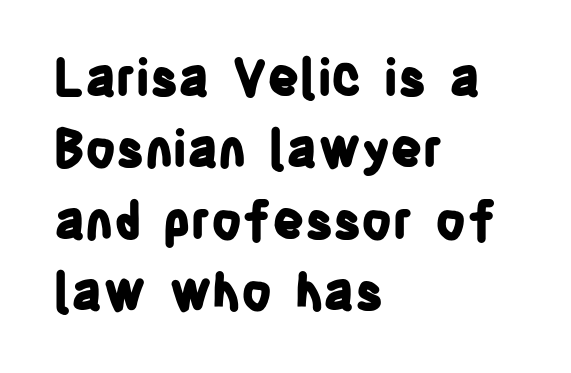
Q: Is the text bold? A: Yes.
Q: Is the text italic (slanted)? A: No, it is upright.
Q: Is the typeface a serif or a sans-serif typeface? A: Sans-serif.
Q: Is the text underlined? A: No.
Q: How is the paragraph aligned? A: Left-aligned.
Q: Is the spacing between letters normal or unusually wide? A: Normal.
Q: Is the spacing between lines tight, normal or loose? A: Normal.
Q: Width (condensed, normal, or wide)? A: Condensed.
Q: Stroke contrast? A: Low.
Q: x-height? A: Large.
Q: Monospaced? A: No.
